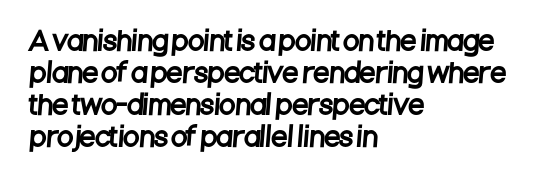
The image shows 26 px text type; set left-aligned, line spacing 1.23x, normal letter spacing, not underlined.
